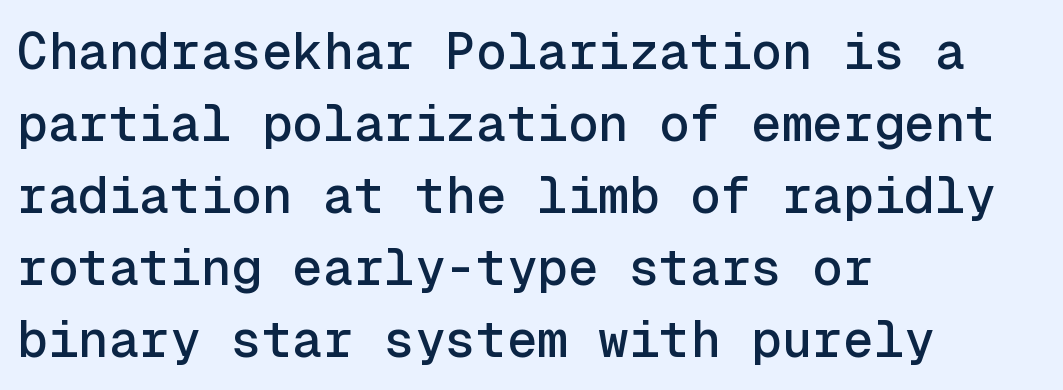
The image shows 51 px sans-serif type, upright, monospaced; set left-aligned, normal line spacing (1.41x), normal letter spacing, not underlined; a medium x-height.
